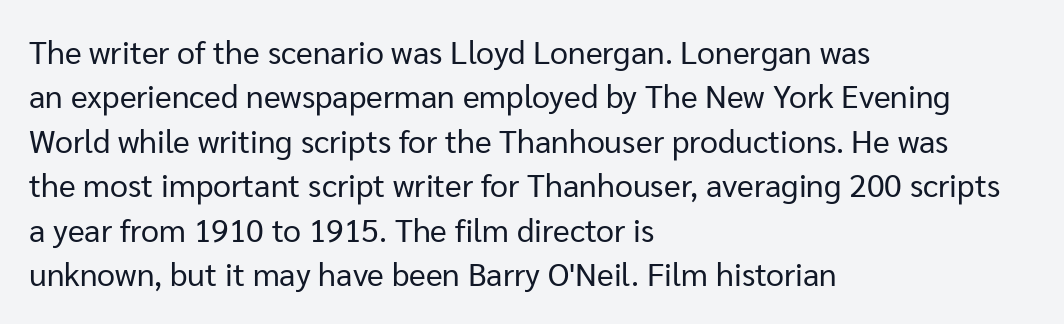
Q: Is the text bold? A: No.
Q: Is the text italic (slanted)? A: No, it is upright.
Q: Is the typeface a serif or a sans-serif typeface? A: Sans-serif.
Q: Is the text underlined? A: No.
Q: How is the paragraph aligned? A: Left-aligned.
Q: Is the spacing between letters normal or unusually wide? A: Normal.
Q: Is the spacing between lines tight, normal or loose? A: Normal.
Q: Width (condensed, normal, or wide)? A: Normal.
Q: Stroke contrast? A: Low.
Q: x-height? A: Medium.
Q: Monospaced? A: No.
